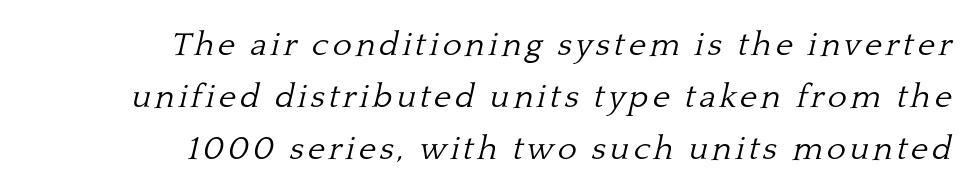
{"serif": "yes", "italic": "yes", "lean": "right", "slant_degrees": 13, "bold": "no", "weight": "light", "width": "normal", "stroke_contrast": "low", "x_height": "medium", "monospaced": "no", "underline": "no", "align": "right", "line_spacing": "normal", "line_spacing_ratio": 1.57, "glyph_px": 33}
